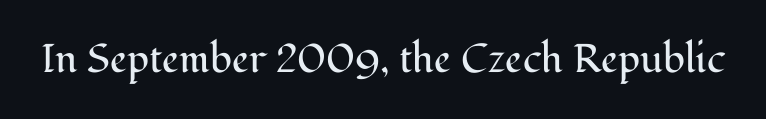
Q: Is the text bold? A: No.
Q: Is the text italic (slanted)? A: No, it is upright.
Q: Is the typeface a serif or a sans-serif typeface? A: Serif.
Q: Is the text underlined? A: No.
Q: Is the spacing between letters normal or unusually wide? A: Normal.
Q: Width (condensed, normal, or wide)? A: Normal.
Q: Stroke contrast? A: Medium.
Q: x-height? A: Medium.
Q: Monospaced? A: No.
